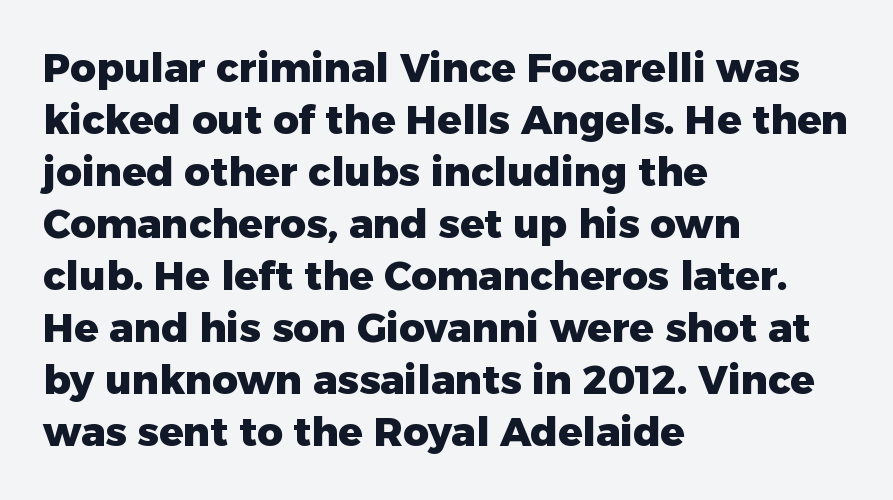
Q: Is the text bold? A: Yes.
Q: Is the text italic (slanted)? A: No, it is upright.
Q: Is the typeface a serif or a sans-serif typeface? A: Sans-serif.
Q: Is the text underlined? A: No.
Q: How is the paragraph aligned? A: Left-aligned.
Q: Is the spacing between letters normal or unusually wide? A: Normal.
Q: Is the spacing between lines tight, normal or loose? A: Normal.
Q: Width (condensed, normal, or wide)? A: Normal.
Q: Stroke contrast? A: Low.
Q: x-height? A: Medium.
Q: Monospaced? A: No.
